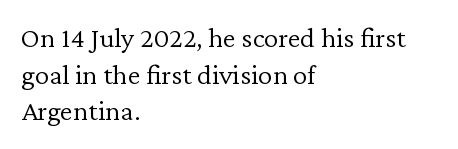
The designer went with a serif here, giving each stem small feet. The gaps between neighbouring characters are ordinary and unremarkable. The paragraph shown leans on its left margin. Heaviness? Minimal to ordinary, like unemphasized prose. A roman cut, with each character standing at attention. Note the varied advance widths — an 'i' is clearly narrower than an 'm'.
